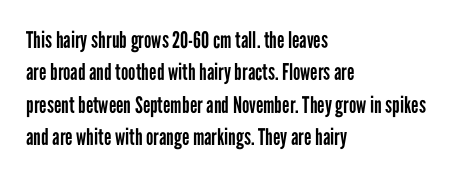
The image shows 23 px text type, upright; set left-aligned, normal line spacing (1.41x), normal letter spacing, not underlined.
